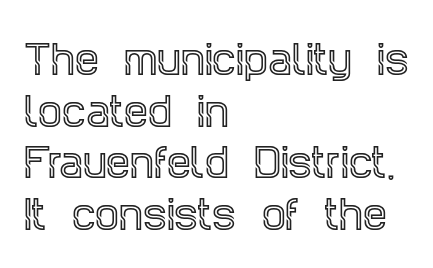
{"serif": "yes", "italic": "no", "width": "condensed", "x_height": "large", "monospaced": "no", "underline": "no", "align": "left", "line_spacing": "normal", "line_spacing_ratio": 1.36, "letter_spacing": "normal", "letter_spacing_em": 0.0, "glyph_px": 38}
